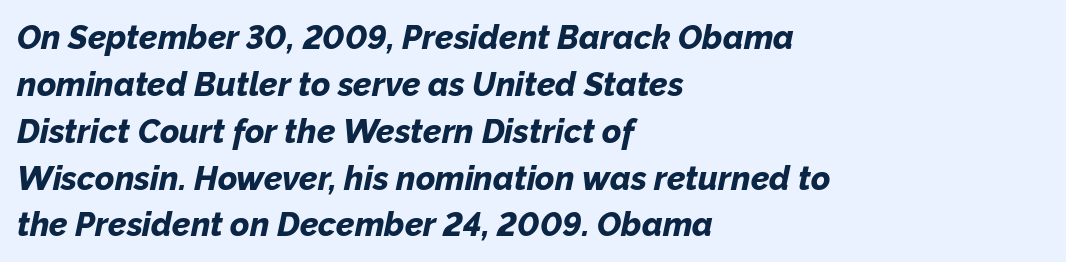
Q: Is the text bold? A: Yes.
Q: Is the text italic (slanted)? A: Yes, it leans right by about 12 degrees.
Q: Is the text underlined? A: No.
Q: How is the paragraph aligned? A: Left-aligned.
Q: Is the spacing between letters normal or unusually wide? A: Normal.
Q: Is the spacing between lines tight, normal or loose? A: Normal.
Q: Width (condensed, normal, or wide)? A: Normal.
Q: Stroke contrast? A: Low.
Q: x-height? A: Medium.
Q: Monospaced? A: No.
